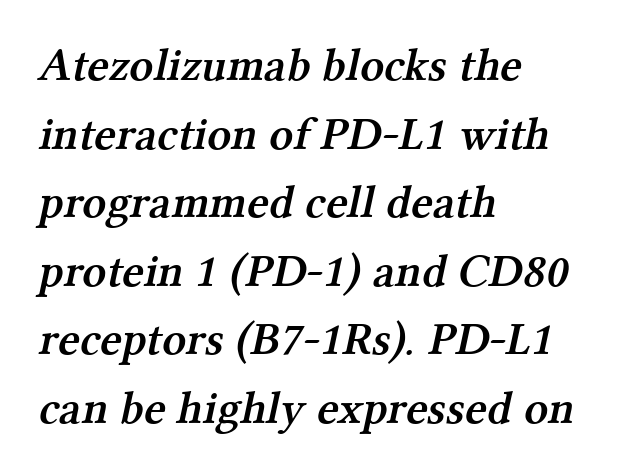
{"serif": "yes", "bold": "semi", "weight": "semibold", "width": "normal", "stroke_contrast": "medium", "x_height": "medium", "monospaced": "no", "underline": "no", "align": "left", "line_spacing": "normal", "line_spacing_ratio": 1.46, "letter_spacing": "normal", "letter_spacing_em": 0.0, "glyph_px": 47}
